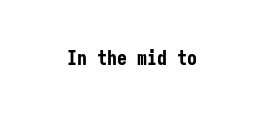
The image shows 20 px bold type, upright; set normal letter spacing, not underlined.
